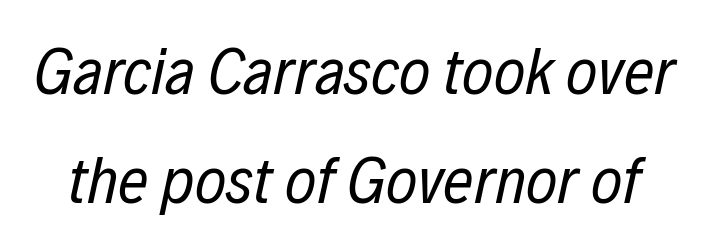
The image shows 67 px regular-weight, condensed type, italic (leaning right); set normal line spacing (1.62x), normal letter spacing, not underlined; low stroke contrast and a medium x-height.
